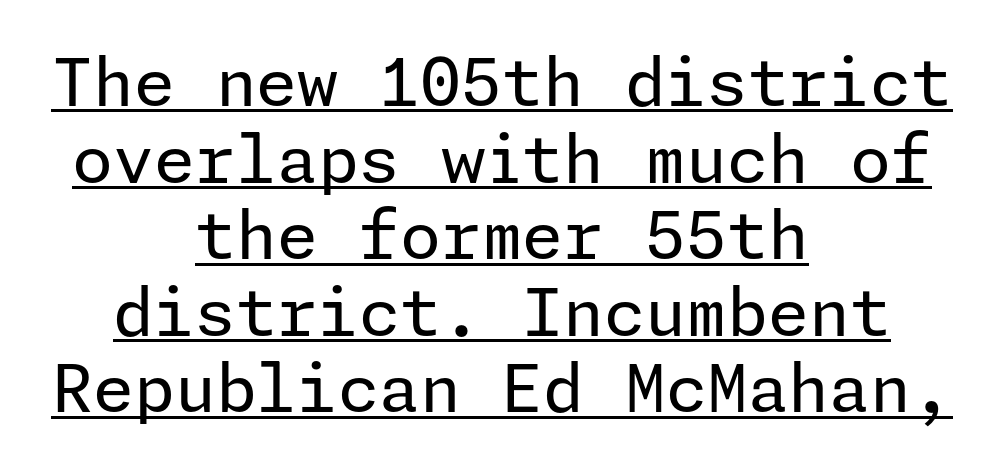
The image shows 66 px regular-weight sans-serif type, upright; set centered, line spacing 1.16x, normal letter spacing, underlined; low stroke contrast and a medium x-height.
